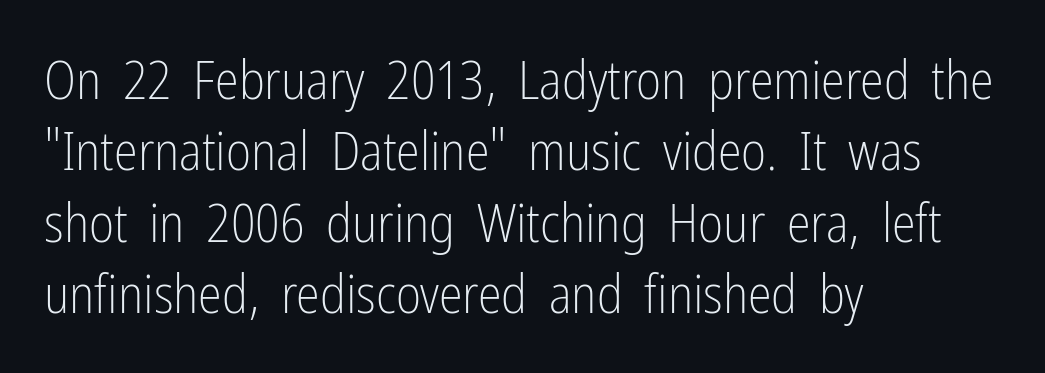
Every row of glyphs begins at an identical x-position on the left. Quick note: not italic, upright. The letters sit at their default tracking, neither squeezed nor spread. What kind of face is this? One without serifs — a sans.
